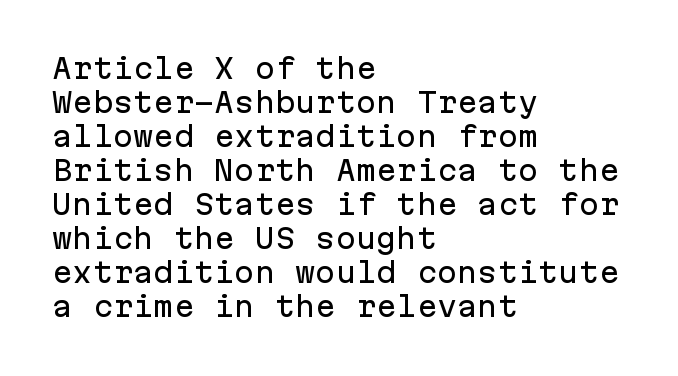
This sample uses plain, unmodified letter spacing. The setting favours the left margin, as ordinary paragraphs usually do. Does the lettering tilt? It doesn't — this is upright. Is there much room between lines? A standard amount, neither cramped nor airy.
